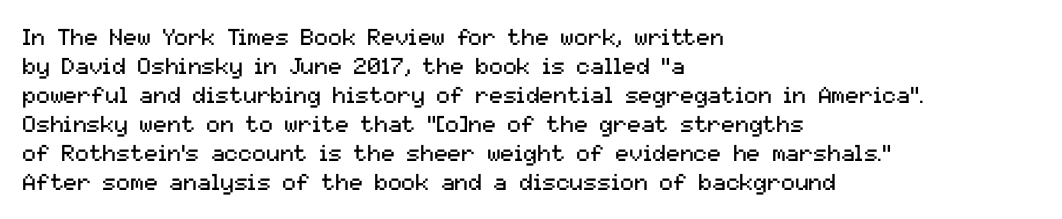
Q: Is the text bold? A: No.
Q: Is the text italic (slanted)? A: No, it is upright.
Q: Is the text underlined? A: No.
Q: How is the paragraph aligned? A: Left-aligned.
Q: Is the spacing between letters normal or unusually wide? A: Normal.
Q: Is the spacing between lines tight, normal or loose? A: Normal.
